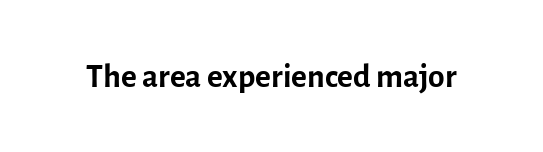
The image shows 48 px regular-weight sans-serif type, upright; set normal letter spacing, not underlined; a medium x-height.
